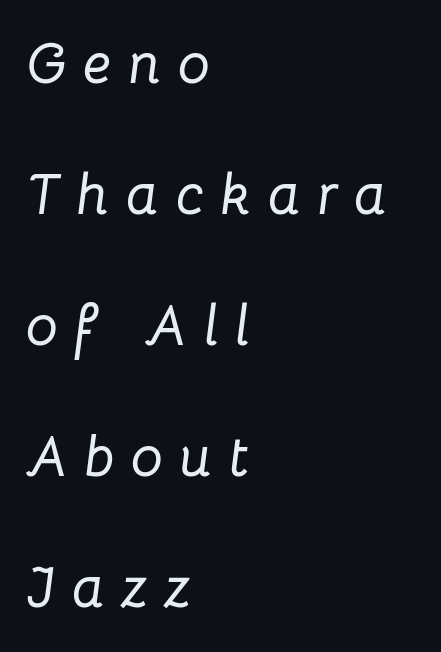
Q: Is the text italic (slanted)? A: Yes, it leans right by about 8 degrees.
Q: Is the text underlined? A: No.
Q: How is the paragraph aligned? A: Left-aligned.
Q: Is the spacing between letters normal or unusually wide? A: Unusually wide.
Q: Is the spacing between lines tight, normal or loose? A: Loose.
Q: Width (condensed, normal, or wide)? A: Normal.
Q: Stroke contrast? A: Low.
Q: x-height? A: Medium.
Q: Monospaced? A: No.
